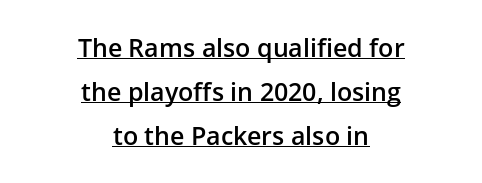
Q: Is the text bold? A: Semi-bold.
Q: Is the text italic (slanted)? A: No, it is upright.
Q: Is the text underlined? A: Yes.
Q: How is the paragraph aligned? A: Centered.
Q: Is the spacing between letters normal or unusually wide? A: Normal.
